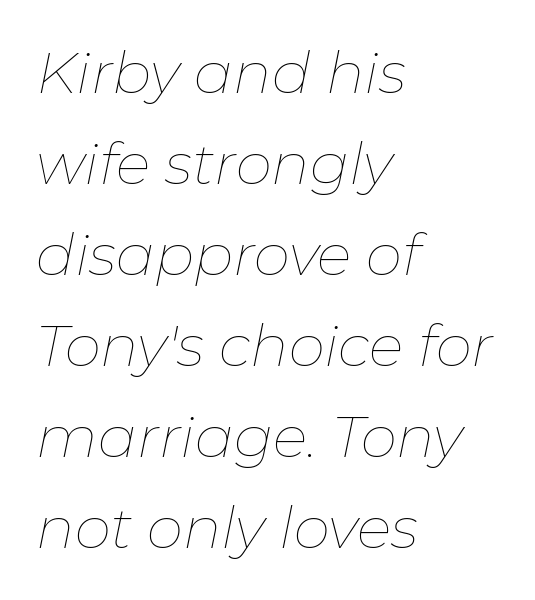
There's an unmistakable incline to the writing here. Counters stay open thanks to moderate or lighter strokes. The line-height multiplier appears to be the usual default. Left-aligned paragraph, ragged on the right. Rule under the text: the space is simply empty. The type is set solid horizontally, with unmodified tracking.
